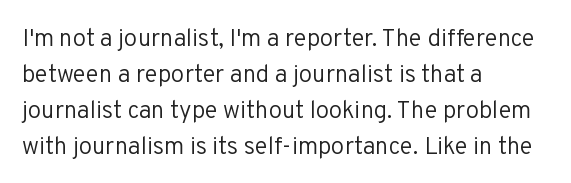
{"italic": "no", "bold": "no", "underline": "no", "align": "left", "line_spacing": "normal", "line_spacing_ratio": 1.5, "letter_spacing": "normal", "letter_spacing_em": 0.0, "glyph_px": 24}
